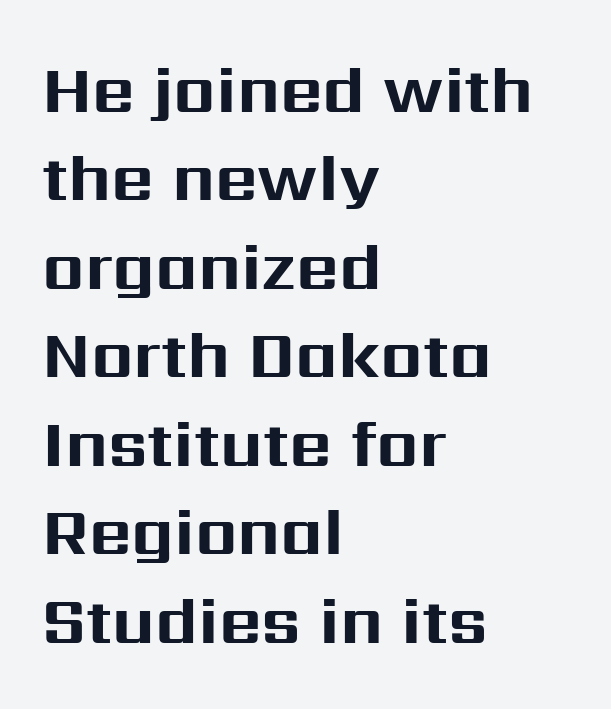
The image shows 66 px bold sans-serif type, upright; set left-aligned, normal line spacing (1.34x), normal letter spacing, not underlined; medium stroke contrast and a medium x-height.
